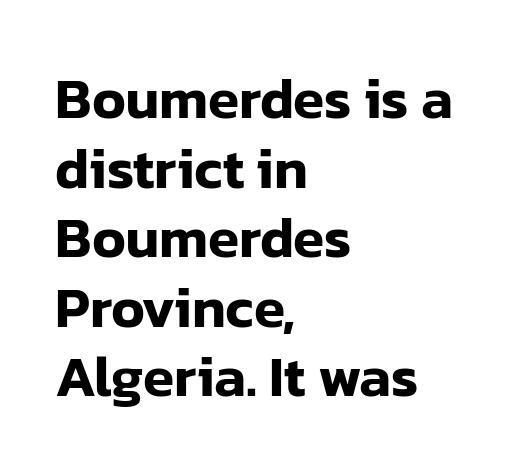
The image shows 57 px sans-serif type, upright; set left-aligned, line spacing 1.22x, normal letter spacing, not underlined; low stroke contrast and a medium x-height.
